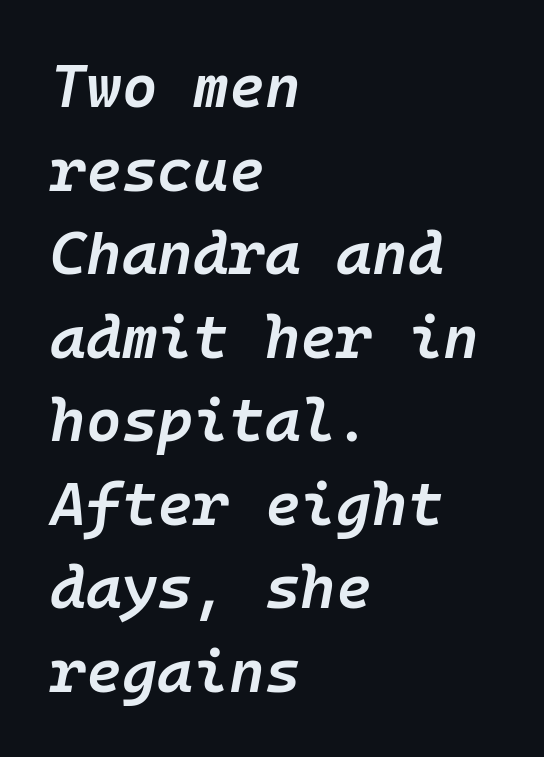
{"italic": "yes", "lean": "right", "slant_degrees": 10, "bold": "semi", "weight": "semibold", "width": "normal", "stroke_contrast": "low", "x_height": "medium", "monospaced": "yes", "underline": "no", "align": "left", "line_spacing": "normal", "line_spacing_ratio": 1.37, "letter_spacing": "normal", "letter_spacing_em": 0.0, "glyph_px": 61}
